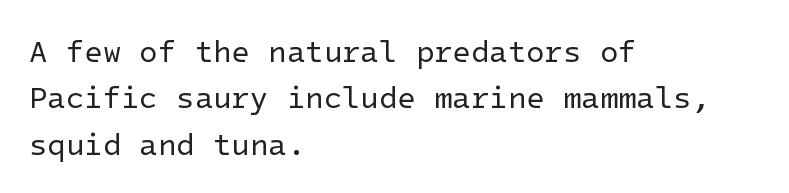
Q: Is the text bold? A: No.
Q: Is the text italic (slanted)? A: No, it is upright.
Q: Is the typeface a serif or a sans-serif typeface? A: Sans-serif.
Q: Is the text underlined? A: No.
Q: How is the paragraph aligned? A: Left-aligned.
Q: Is the spacing between letters normal or unusually wide? A: Normal.
Q: Is the spacing between lines tight, normal or loose? A: Normal.
Q: Width (condensed, normal, or wide)? A: Normal.
Q: Stroke contrast? A: Low.
Q: x-height? A: Medium.
